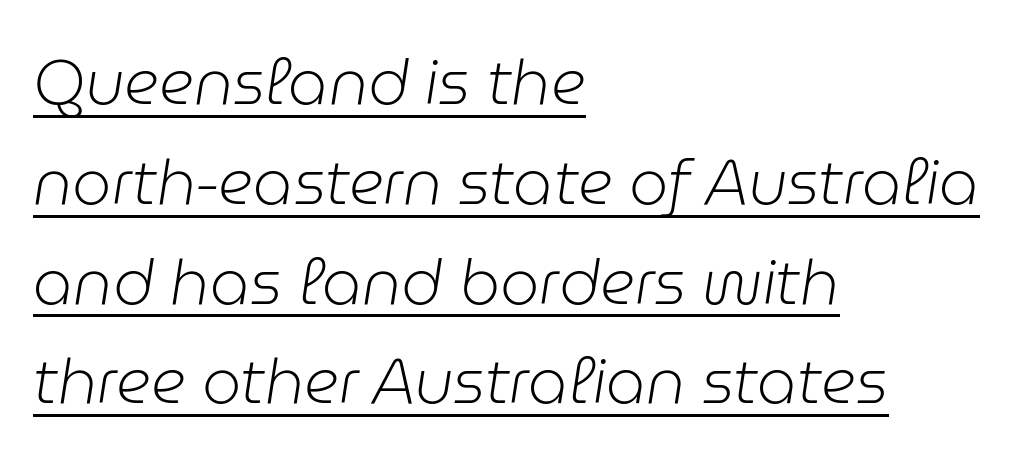
The setting favours the left margin, as ordinary paragraphs usually do. The passage shown is typed in a proportional face where columns would drift. Reading down the column, the eye jumps a familiar distance to each next line. Does a line run under the words? Yes, clearly. Weight class: somewhere from thin through regular. The letters sit at their default tracking, neither squeezed nor spread.
